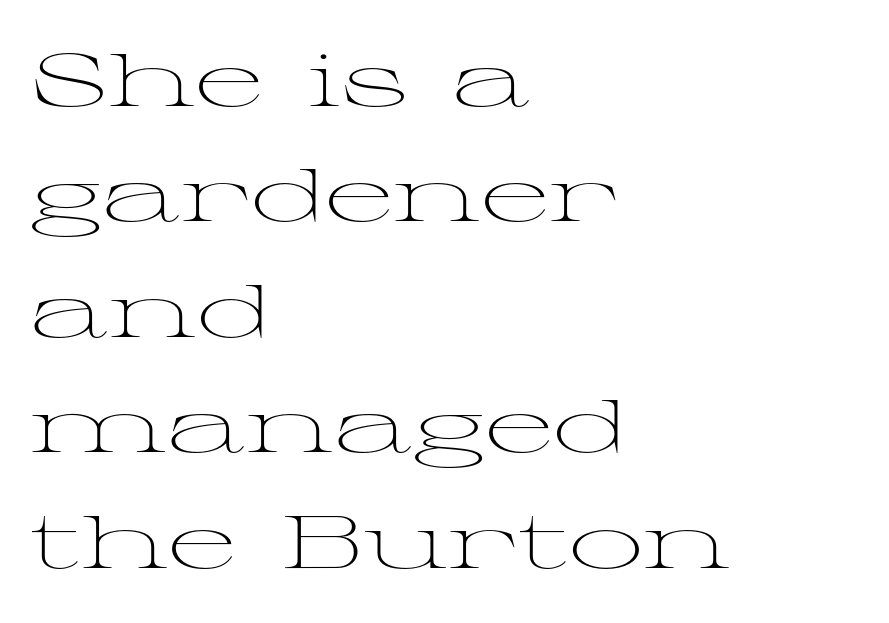
Q: Is the text bold? A: No.
Q: Is the text italic (slanted)? A: No, it is upright.
Q: Is the typeface a serif or a sans-serif typeface? A: Serif.
Q: Is the text underlined? A: No.
Q: How is the paragraph aligned? A: Left-aligned.
Q: Is the spacing between letters normal or unusually wide? A: Normal.
Q: Is the spacing between lines tight, normal or loose? A: Normal.
Q: Width (condensed, normal, or wide)? A: Wide.
Q: Stroke contrast? A: Medium.
Q: x-height? A: Medium.
Q: Monospaced? A: No.
